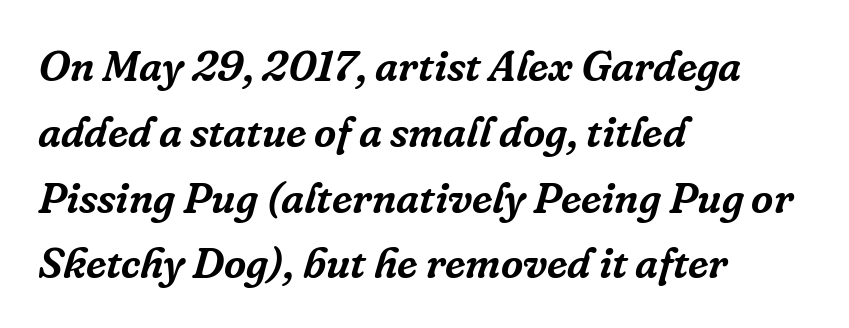
The image shows 43 px serif type, italic (leaning right); set left-aligned, normal line spacing (1.53x), normal letter spacing, not underlined; low stroke contrast and a medium x-height.
